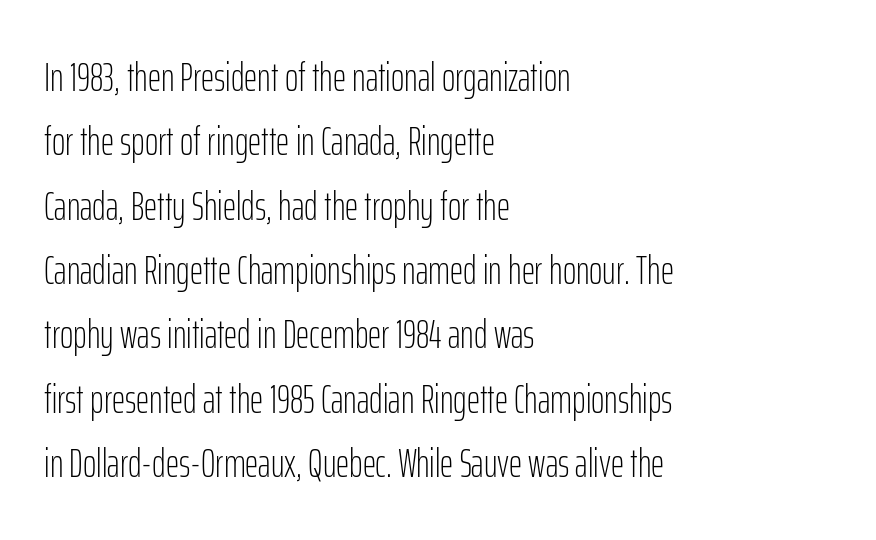
Q: Is the text bold? A: No.
Q: Is the text italic (slanted)? A: No, it is upright.
Q: Is the typeface a serif or a sans-serif typeface? A: Sans-serif.
Q: Is the text underlined? A: No.
Q: How is the paragraph aligned? A: Left-aligned.
Q: Is the spacing between letters normal or unusually wide? A: Normal.
Q: Is the spacing between lines tight, normal or loose? A: Normal.
Q: Width (condensed, normal, or wide)? A: Condensed.
Q: Stroke contrast? A: Low.
Q: x-height? A: Medium.
Q: Monospaced? A: No.
